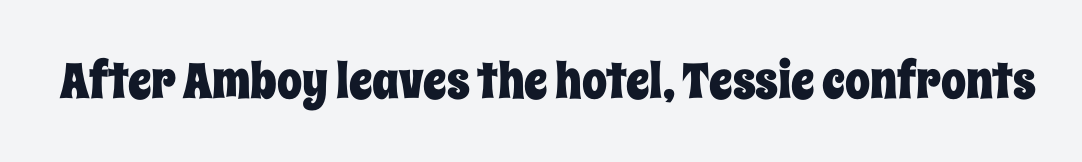
The image shows 50 px condensed type, upright; set normal letter spacing, not underlined; low stroke contrast and a large x-height.
